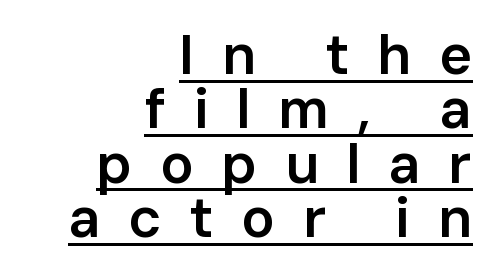
Q: Is the text bold? A: Semi-bold.
Q: Is the text italic (slanted)? A: No, it is upright.
Q: Is the typeface a serif or a sans-serif typeface? A: Sans-serif.
Q: Is the text underlined? A: Yes.
Q: How is the paragraph aligned? A: Right-aligned.
Q: Is the spacing between letters normal or unusually wide? A: Unusually wide.
Q: Is the spacing between lines tight, normal or loose? A: Tight.
Q: Width (condensed, normal, or wide)? A: Normal.
Q: Stroke contrast? A: Low.
Q: x-height? A: Medium.
Q: Monospaced? A: No.
